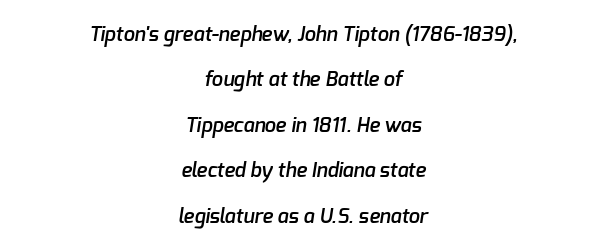
These lines stand farther apart than default settings would place them. Stroke thickness is moderately raised; the sample reads as semibold. The area under the type is left untouched. Inter-character spacing is left at the font's built-in metrics.
